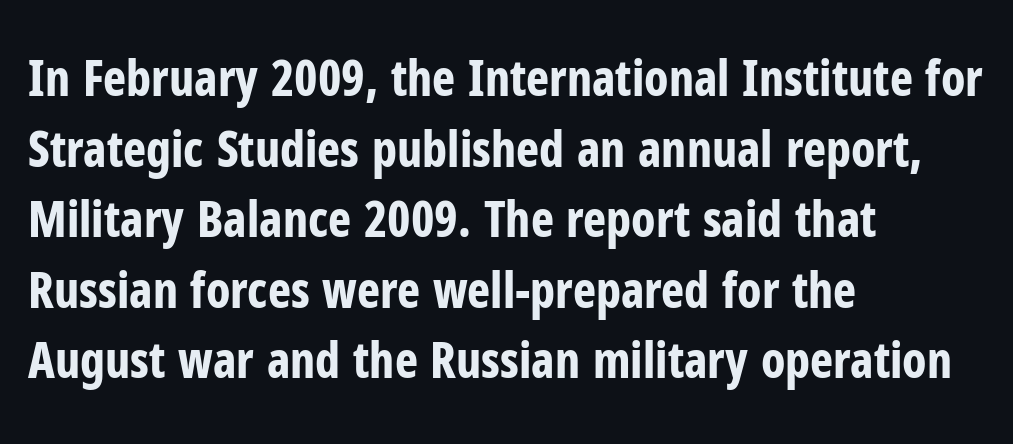
Every stem runs plumb, perpendicular to the baseline. Strokes here are thick enough to call this a true bold. The rendering uses a moderate line-height, typical for paragraphs. Spacing between characters is what you'd get straight out of the box. The rendering anchors every line to the left-hand side. The face used here is a sans, in the tradition of grotesques and geometrics.
